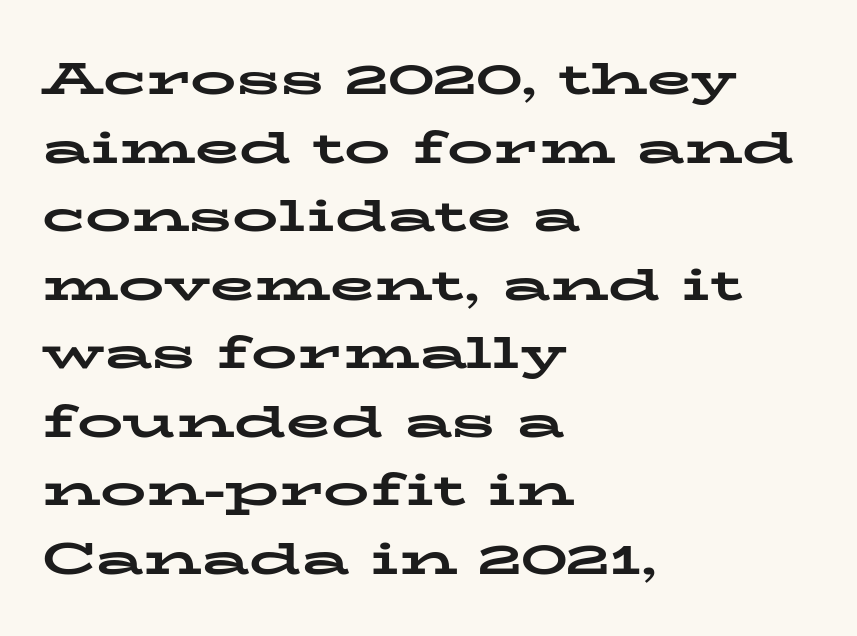
{"serif": "yes", "italic": "no", "bold": "yes", "weight": "bold", "width": "wide", "stroke_contrast": "low", "x_height": "medium", "monospaced": "no", "underline": "no", "align": "left", "line_spacing": "normal", "line_spacing_ratio": 1.49, "letter_spacing": "normal", "letter_spacing_em": 0.0, "glyph_px": 46}
